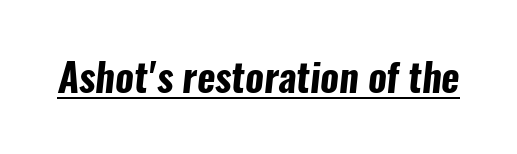
The image shows 39 px bold, condensed sans-serif type; set normal letter spacing, underlined; low stroke contrast and a medium x-height.
